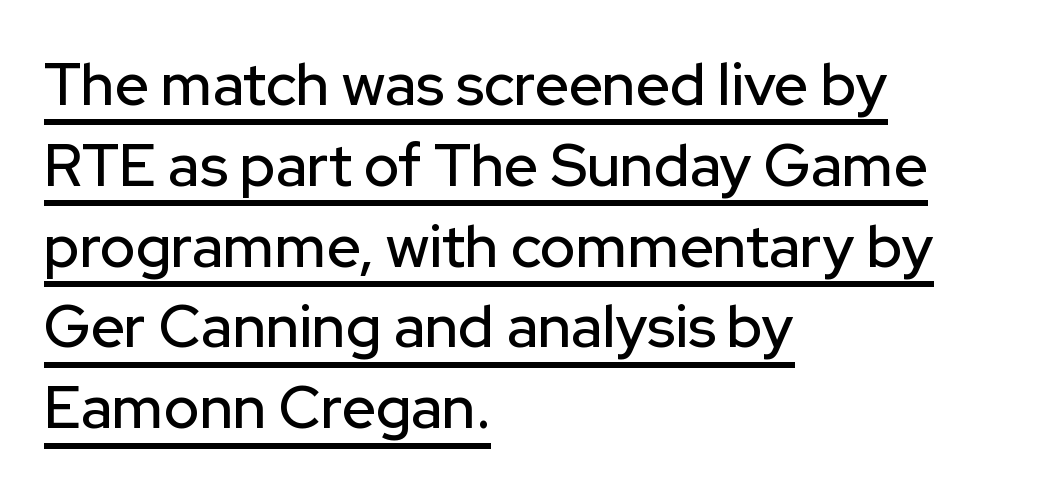
The image shows 59 px sans-serif type, upright; set left-aligned, normal line spacing (1.37x), normal letter spacing, underlined; low stroke contrast and a medium x-height.
